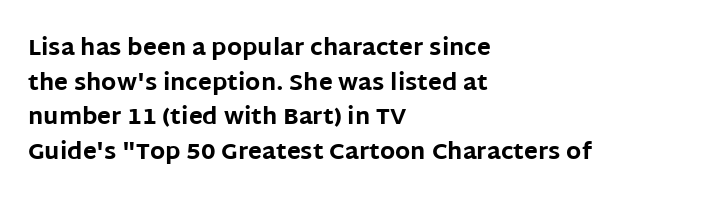
Q: Is the text bold? A: Yes.
Q: Is the text italic (slanted)? A: No, it is upright.
Q: Is the text underlined? A: No.
Q: How is the paragraph aligned? A: Left-aligned.
Q: Is the spacing between letters normal or unusually wide? A: Normal.
Q: Is the spacing between lines tight, normal or loose? A: Normal.
